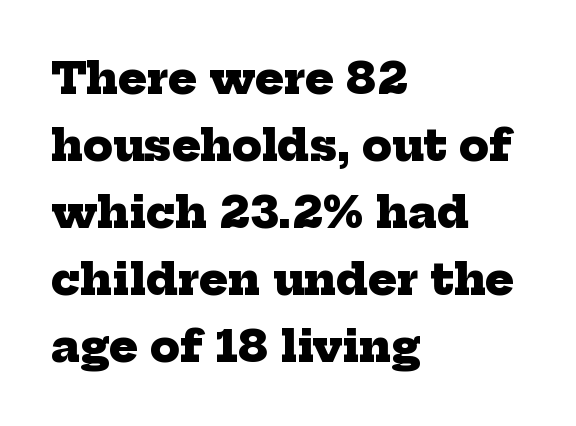
Q: Is the text bold? A: Yes.
Q: Is the typeface a serif or a sans-serif typeface? A: Serif.
Q: Is the text underlined? A: No.
Q: How is the paragraph aligned? A: Left-aligned.
Q: Is the spacing between letters normal or unusually wide? A: Normal.
Q: Is the spacing between lines tight, normal or loose? A: Normal.
Q: Width (condensed, normal, or wide)? A: Normal.
Q: Stroke contrast? A: Low.
Q: x-height? A: Medium.
Q: Monospaced? A: No.
